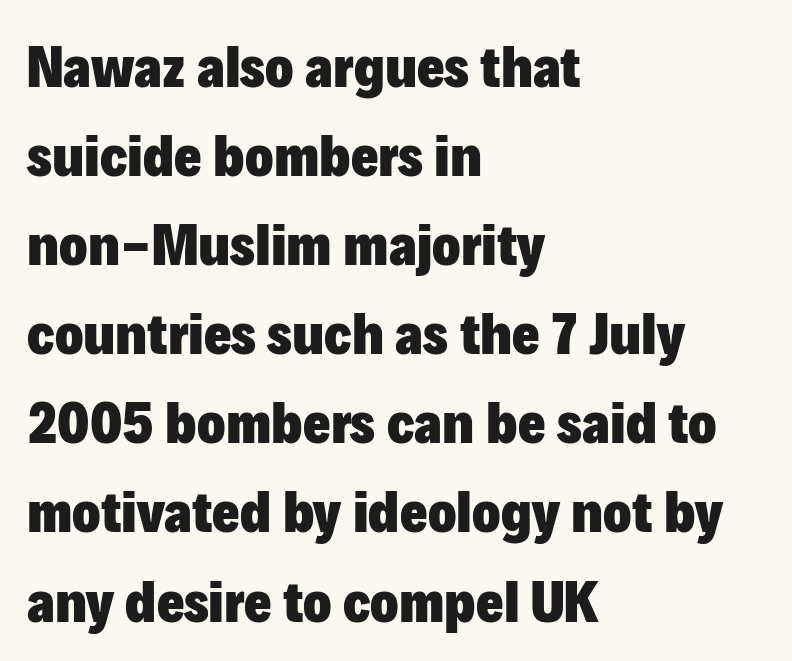
The image shows 59 px heavy sans-serif type, upright; set left-aligned, normal line spacing (1.51x), normal letter spacing, not underlined; low stroke contrast and a medium x-height.
